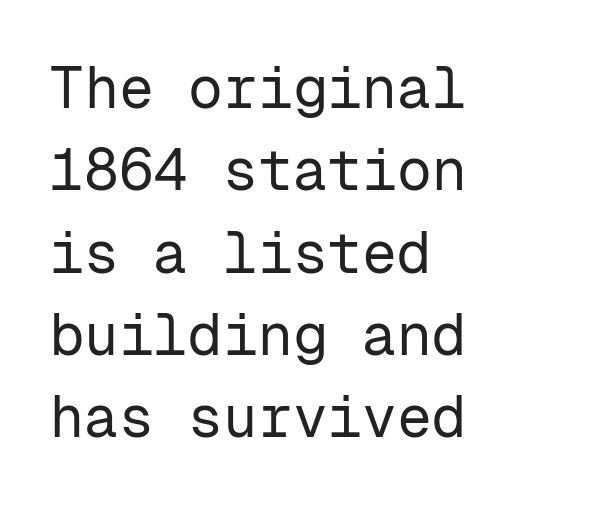
The image shows 58 px regular-weight sans-serif type, upright, monospaced; set left-aligned, normal line spacing (1.42x), normal letter spacing, not underlined; low stroke contrast and a medium x-height.
